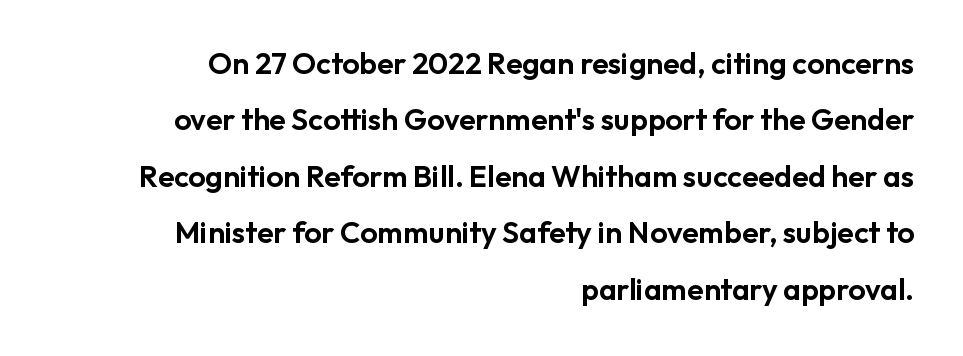
Q: Is the text italic (slanted)? A: No, it is upright.
Q: Is the typeface a serif or a sans-serif typeface? A: Sans-serif.
Q: Is the text underlined? A: No.
Q: How is the paragraph aligned? A: Right-aligned.
Q: Is the spacing between letters normal or unusually wide? A: Normal.
Q: Width (condensed, normal, or wide)? A: Normal.
Q: Stroke contrast? A: Low.
Q: x-height? A: Medium.
Q: Monospaced? A: No.
